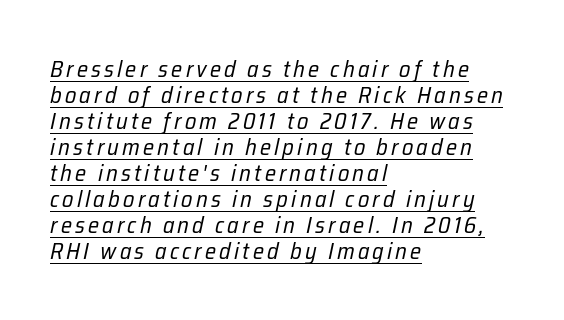
Q: Is the text bold? A: No.
Q: Is the text italic (slanted)? A: Yes, it leans right by about 12 degrees.
Q: Is the text underlined? A: Yes.
Q: How is the paragraph aligned? A: Left-aligned.
Q: Is the spacing between lines tight, normal or loose? A: Tight.
